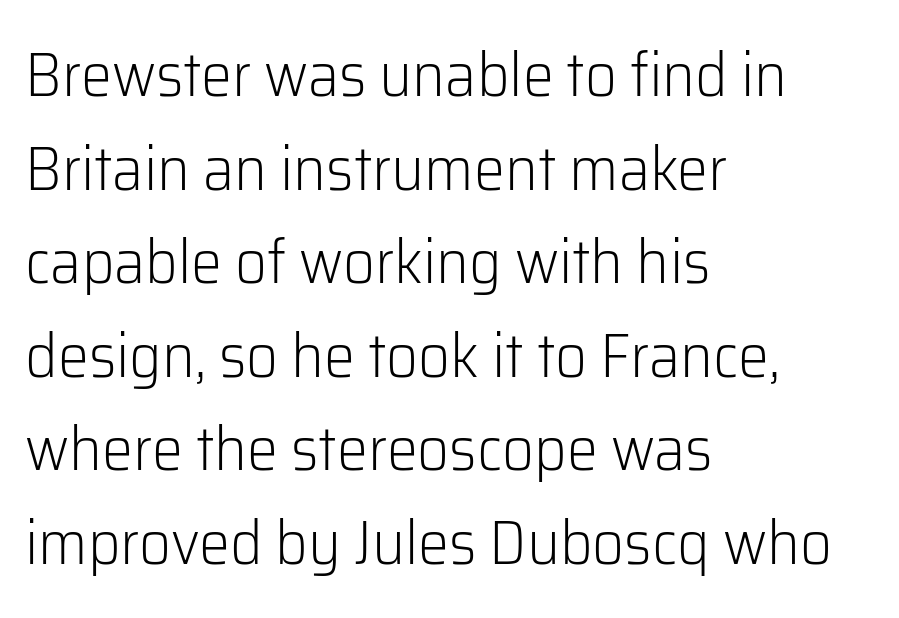
The image shows 62 px light sans-serif type, upright; set left-aligned, normal line spacing (1.51x), normal letter spacing, not underlined; low stroke contrast and a medium x-height.
